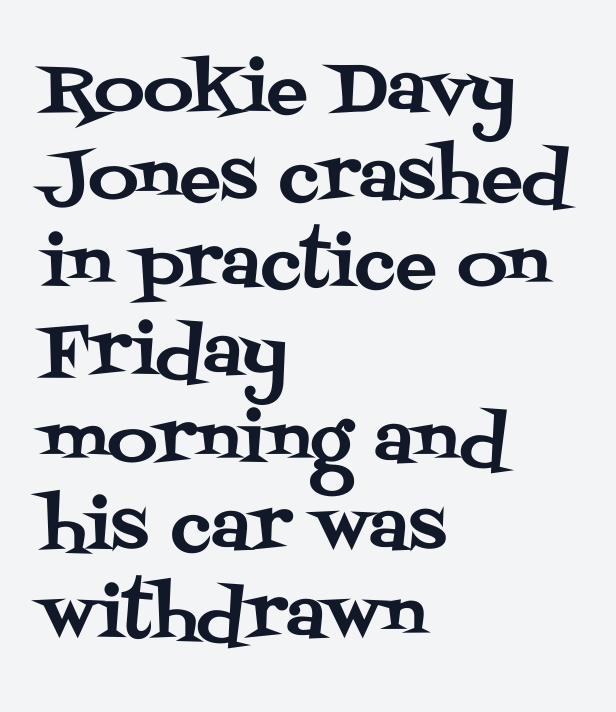
The image shows 69 px serif type, upright; set left-aligned, normal line spacing (1.27x), normal letter spacing, not underlined; medium stroke contrast and a large x-height.
